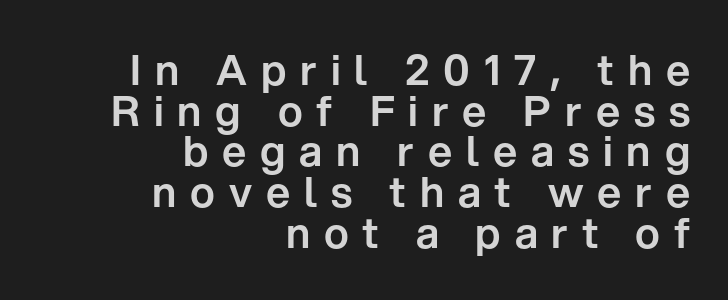
Q: Is the text italic (slanted)? A: No, it is upright.
Q: Is the typeface a serif or a sans-serif typeface? A: Sans-serif.
Q: Is the text underlined? A: No.
Q: How is the paragraph aligned? A: Right-aligned.
Q: Is the spacing between letters normal or unusually wide? A: Unusually wide.
Q: Is the spacing between lines tight, normal or loose? A: Tight.
Q: Width (condensed, normal, or wide)? A: Normal.
Q: Stroke contrast? A: Low.
Q: x-height? A: Medium.
Q: Monospaced? A: No.
